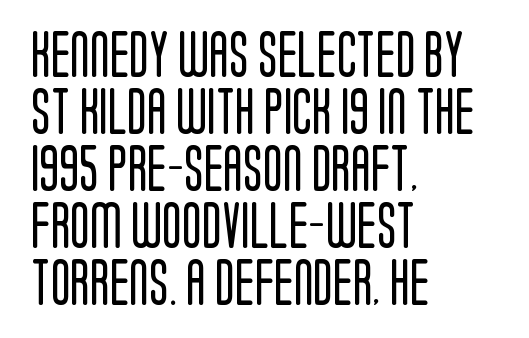
{"serif": "no", "italic": "no", "bold": "no", "weight": "regular", "width": "condensed", "stroke_contrast": "low", "x_height": "large", "monospaced": "no", "underline": "no", "align": "left", "line_spacing_ratio": 1.24, "letter_spacing": "normal", "letter_spacing_em": 0.0, "glyph_px": 46}
